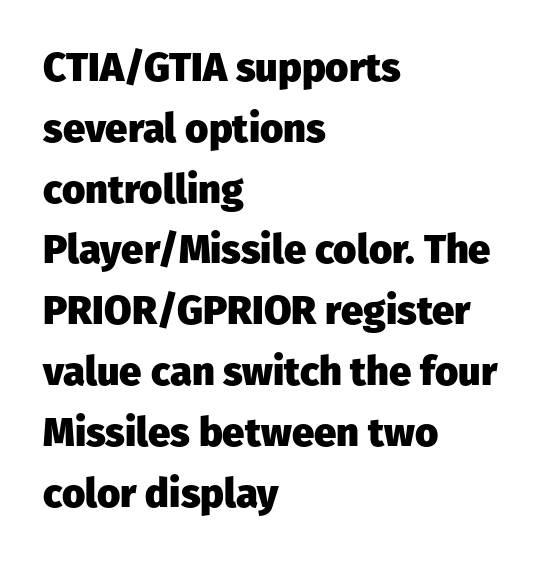
The image shows 40 px heavy sans-serif type, upright; set left-aligned, normal line spacing (1.52x), normal letter spacing, not underlined; low stroke contrast and a medium x-height.
